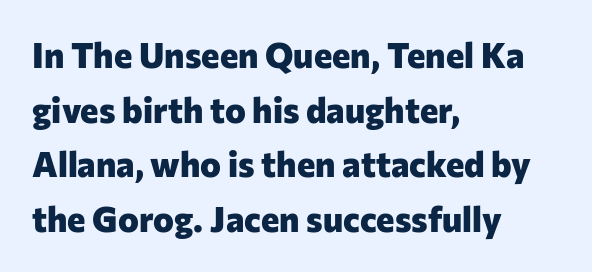
Only glyphs here, with clear space below each row. Letterform terminals end flat and unadorned throughout the passage. Weight: bold. The passage shown has conventional tracking throughout.
